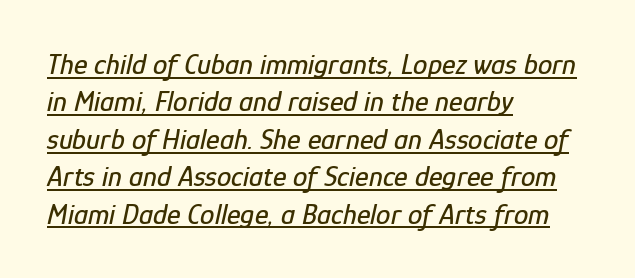
{"italic": "yes", "lean": "right", "slant_degrees": 12, "width": "condensed", "stroke_contrast": "low", "x_height": "medium", "monospaced": "no", "underline": "yes", "align": "left", "line_spacing": "normal", "line_spacing_ratio": 1.29, "letter_spacing": "normal", "letter_spacing_em": 0.0, "glyph_px": 29}
